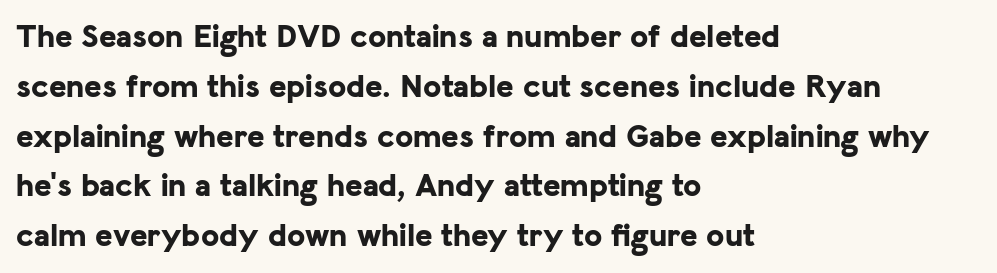
Q: Is the text bold? A: Yes.
Q: Is the text italic (slanted)? A: No, it is upright.
Q: Is the typeface a serif or a sans-serif typeface? A: Sans-serif.
Q: Is the text underlined? A: No.
Q: How is the paragraph aligned? A: Left-aligned.
Q: Is the spacing between letters normal or unusually wide? A: Normal.
Q: Is the spacing between lines tight, normal or loose? A: Normal.
Q: Width (condensed, normal, or wide)? A: Normal.
Q: Stroke contrast? A: Low.
Q: x-height? A: Medium.
Q: Monospaced? A: No.
